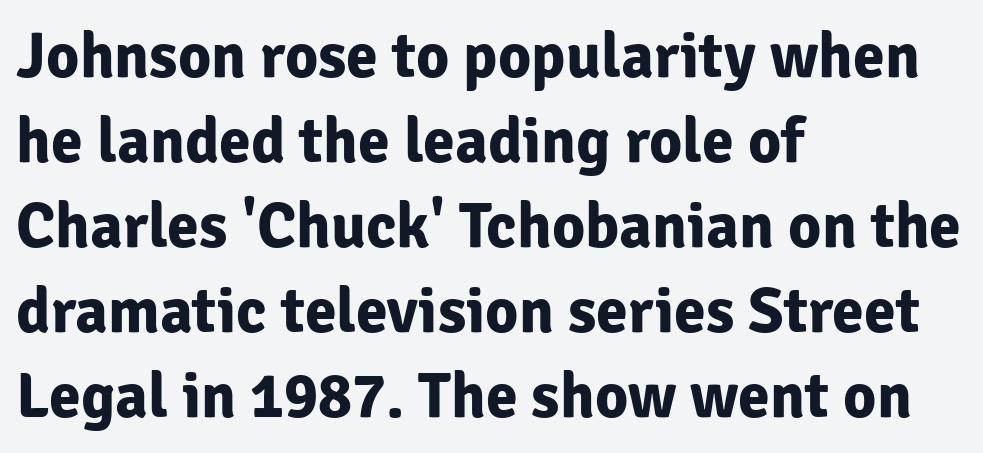
Tall strokes in this sample are plumb rather than angled. The face used here has the dense, thick strokes of a bold. Standard letterfit; no display-style spreading of the glyphs. Letterform terminals end flat and unadorned throughout the passage. Unmarked baselines from the first word to the last. Rows of type keep a routine distance in the vertical direction.
